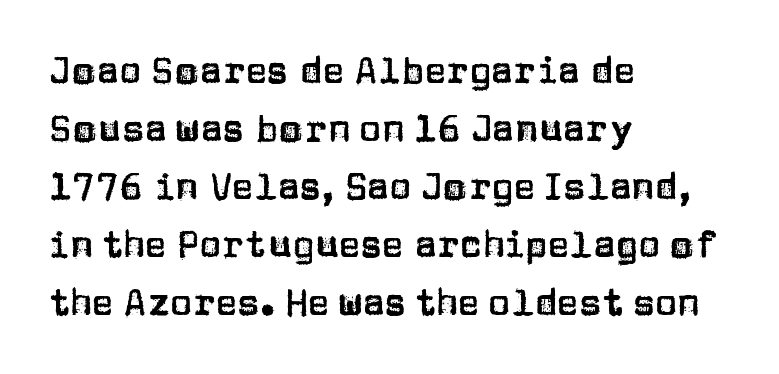
Q: Is the text italic (slanted)? A: No, it is upright.
Q: Is the typeface a serif or a sans-serif typeface? A: Sans-serif.
Q: Is the text underlined? A: No.
Q: How is the paragraph aligned? A: Left-aligned.
Q: Is the spacing between letters normal or unusually wide? A: Normal.
Q: Is the spacing between lines tight, normal or loose? A: Normal.
Q: Width (condensed, normal, or wide)? A: Normal.
Q: Stroke contrast? A: Low.
Q: x-height? A: Large.
Q: Monospaced? A: No.
